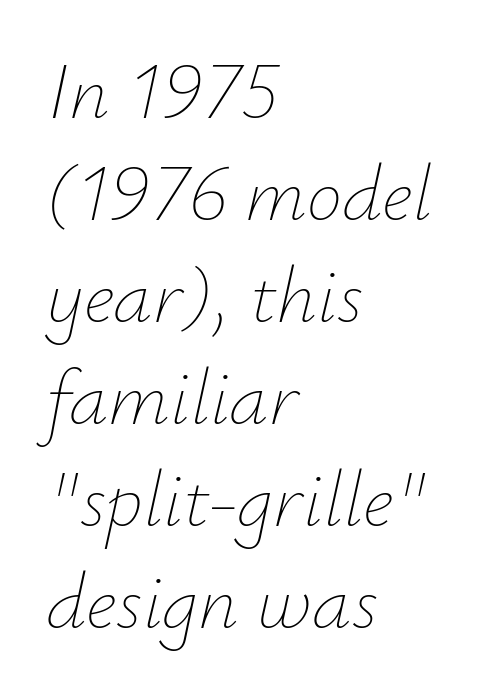
Italic? Definitely — the glyphs are oblique. Beneath every word, the page is bare. How are the letters spaced? Ordinarily, with no added tracking. Leading matches the norm, producing a regular column.
